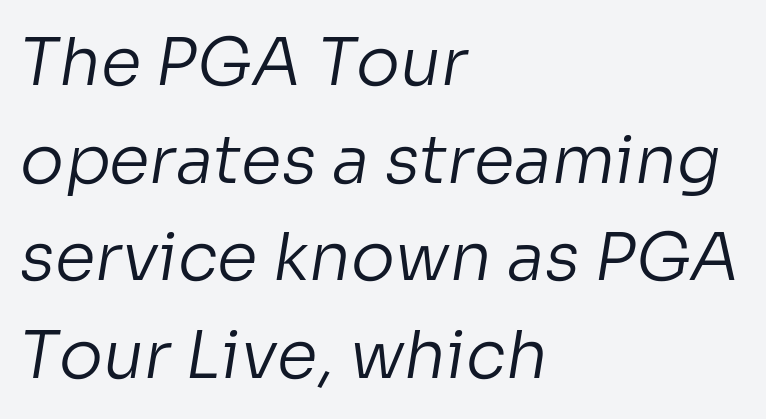
Q: Is the text bold? A: No.
Q: Is the typeface a serif or a sans-serif typeface? A: Sans-serif.
Q: Is the text underlined? A: No.
Q: How is the paragraph aligned? A: Left-aligned.
Q: Is the spacing between letters normal or unusually wide? A: Normal.
Q: Is the spacing between lines tight, normal or loose? A: Normal.
Q: Width (condensed, normal, or wide)? A: Normal.
Q: Stroke contrast? A: Low.
Q: x-height? A: Medium.
Q: Monospaced? A: No.
